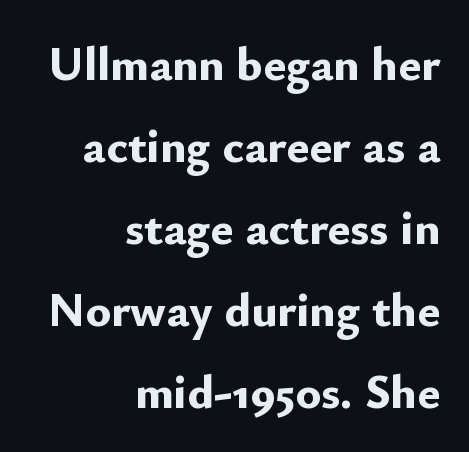
{"serif": "no", "italic": "no", "bold": "yes", "weight": "bold", "width": "normal", "stroke_contrast": "low", "x_height": "small", "monospaced": "no", "underline": "no", "align": "right", "line_spacing_ratio": 1.71, "letter_spacing": "normal", "letter_spacing_em": 0.0, "glyph_px": 48}
